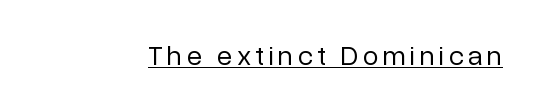
Italic? Not at all — the glyphs are vertical. Think of a printed novel: that variable character pitch is what you see here. Unbolded letterforms with no extra heft. Is this a sans? Yes — the strokes have no serifs.
